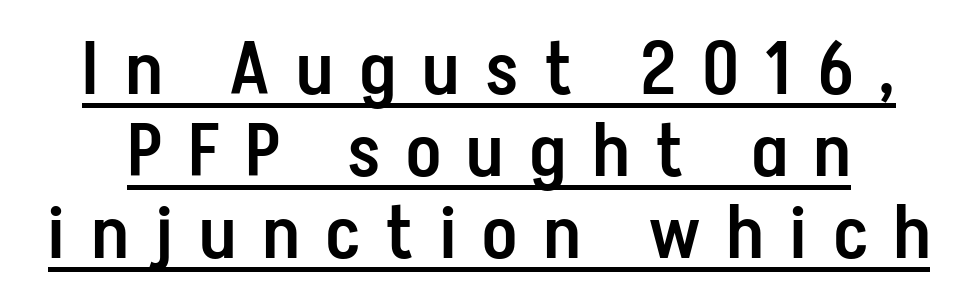
The image shows 74 px semibold, condensed sans-serif type, upright; set tight line spacing (1.11x), unusually wide letter spacing (+0.37 em), underlined; low stroke contrast and a medium x-height.
